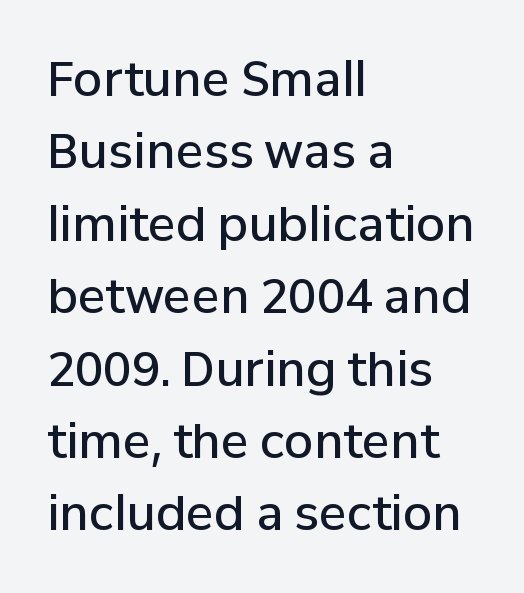
The image shows 47 px semibold sans-serif type, upright; set left-aligned, normal line spacing (1.54x), normal letter spacing, not underlined; low stroke contrast and a medium x-height.
